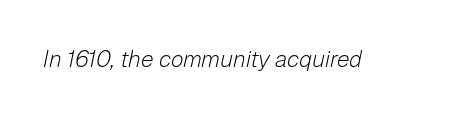
Each stroke keeps to a modest, everyday thickness or less. In terms of posture, this sample is oblique. Honestly, there is no underline to notice here at all. The horizontal fit of the characters is conventional and even.
